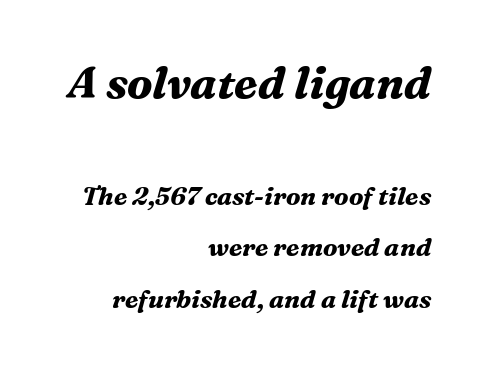
{"serif": "yes", "italic": "yes", "lean": "right", "slant_degrees": 16, "bold": "yes", "weight": "bold", "width": "normal", "stroke_contrast": "medium", "x_height": "medium", "monospaced": "no", "underline": "no", "align": "right", "line_spacing": "loose", "line_spacing_ratio": 2.06, "letter_spacing": "normal", "letter_spacing_em": 0.0, "larger_block": "first", "size_ratio": 1.76, "glyph_px": 44}
